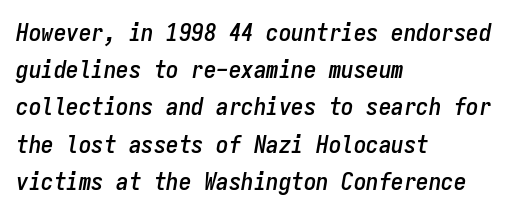
The image shows 25 px text type, italic (leaning right); set left-aligned, normal line spacing (1.49x), normal letter spacing, not underlined.
